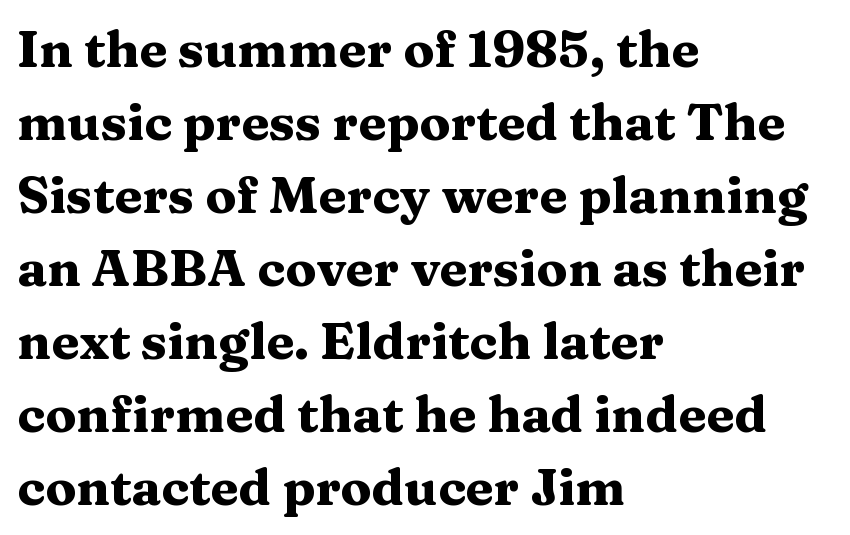
Q: Is the text bold? A: Yes.
Q: Is the text italic (slanted)? A: No, it is upright.
Q: Is the typeface a serif or a sans-serif typeface? A: Serif.
Q: Is the text underlined? A: No.
Q: How is the paragraph aligned? A: Left-aligned.
Q: Is the spacing between letters normal or unusually wide? A: Normal.
Q: Is the spacing between lines tight, normal or loose? A: Normal.
Q: Width (condensed, normal, or wide)? A: Wide.
Q: Stroke contrast? A: Medium.
Q: x-height? A: Medium.
Q: Monospaced? A: No.
